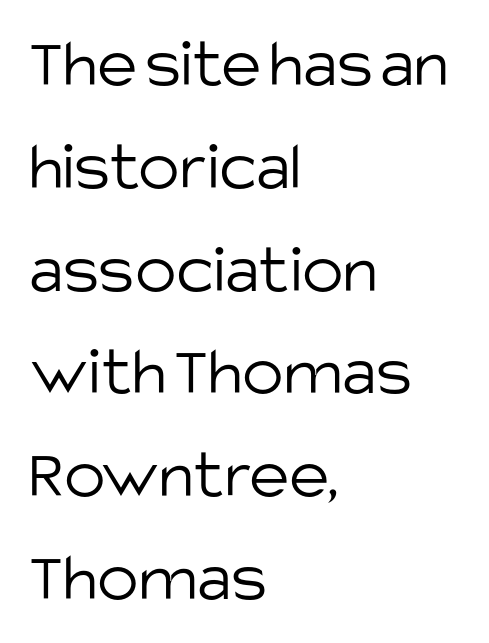
Q: Is the text bold? A: No.
Q: Is the text italic (slanted)? A: No, it is upright.
Q: Is the typeface a serif or a sans-serif typeface? A: Sans-serif.
Q: Is the text underlined? A: No.
Q: How is the paragraph aligned? A: Left-aligned.
Q: Is the spacing between letters normal or unusually wide? A: Normal.
Q: Is the spacing between lines tight, normal or loose? A: Normal.
Q: Width (condensed, normal, or wide)? A: Normal.
Q: Stroke contrast? A: Low.
Q: x-height? A: Large.
Q: Monospaced? A: No.
